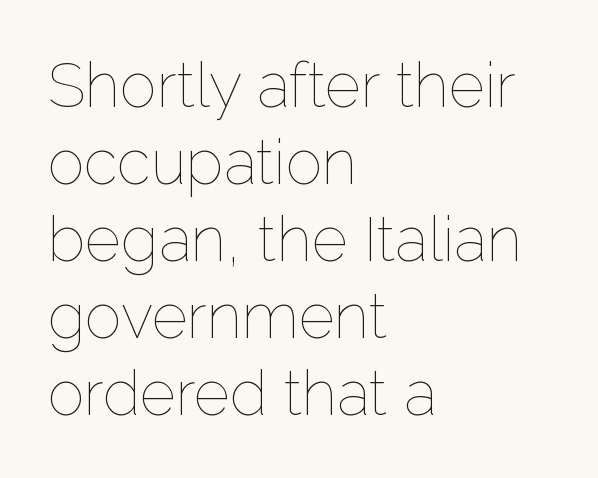
Reading down the block, your eye returns to a fixed left position each line. Character widths vary here, with narrow letters taking less room than wide ones. Lines of text with bare space underneath. Default kerning and tracking; the words read as compact shapes. Nope, not italic — everything's standing straight.
